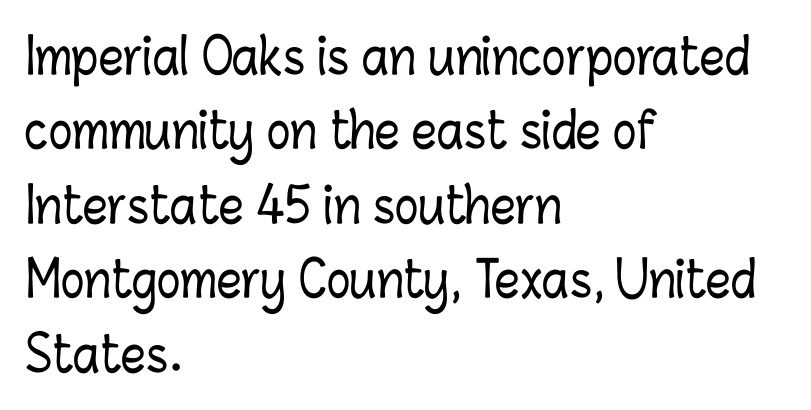
Q: Is the text italic (slanted)? A: No, it is upright.
Q: Is the text underlined? A: No.
Q: How is the paragraph aligned? A: Left-aligned.
Q: Is the spacing between letters normal or unusually wide? A: Normal.
Q: Is the spacing between lines tight, normal or loose? A: Normal.
Q: Width (condensed, normal, or wide)? A: Condensed.
Q: Stroke contrast? A: Low.
Q: x-height? A: Medium.
Q: Monospaced? A: No.
